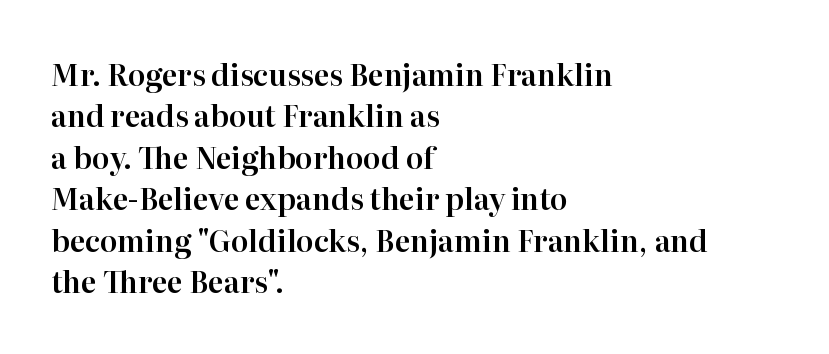
{"serif": "yes", "italic": "no", "width": "normal", "stroke_contrast": "high", "x_height": "medium", "monospaced": "no", "underline": "no", "align": "left", "line_spacing": "normal", "line_spacing_ratio": 1.43, "letter_spacing": "normal", "letter_spacing_em": 0.0, "glyph_px": 29}
